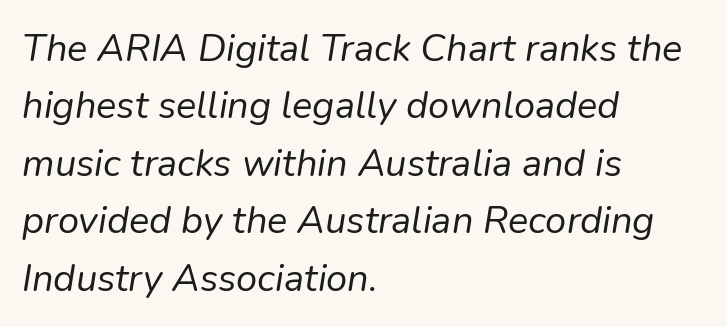
Proportional: the letters do not fall into vertical columns. Left-aligned paragraph, ragged on the right. What's the leading like? Ordinary, nothing unusual. Quick note: italic. Check under the words: just untouched page. Nothing unusual about the tracking: characters are spaced as the font intends.
